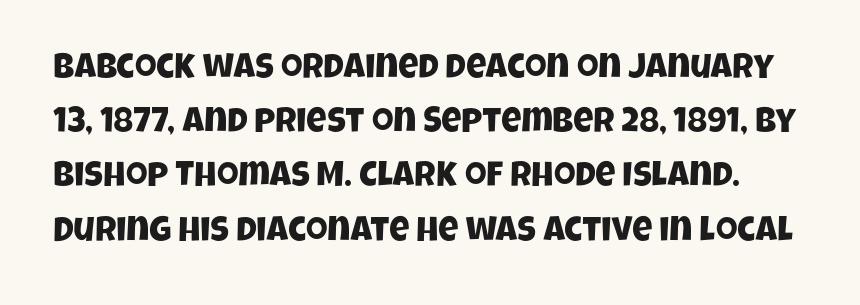
Q: Is the typeface a serif or a sans-serif typeface? A: Sans-serif.
Q: Is the text underlined? A: No.
Q: Is the spacing between letters normal or unusually wide? A: Normal.
Q: Is the spacing between lines tight, normal or loose? A: Normal.
Q: Width (condensed, normal, or wide)? A: Condensed.
Q: Stroke contrast? A: Low.
Q: x-height? A: Large.
Q: Monospaced? A: No.
